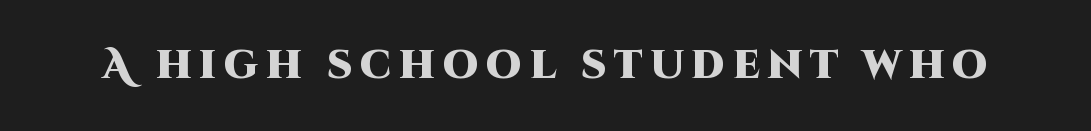
The image shows 40 px heavy sans-serif type, upright; set not underlined; high stroke contrast and a large x-height.
